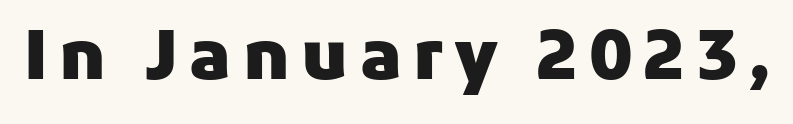
The image shows 68 px heavy sans-serif type, upright; set not underlined; low stroke contrast and a medium x-height.
